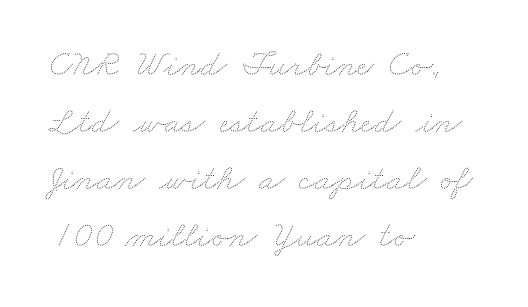
The image shows 37 px thin, wide type; set left-aligned, normal line spacing (1.54x), normal letter spacing, not underlined; medium stroke contrast and a small x-height.
